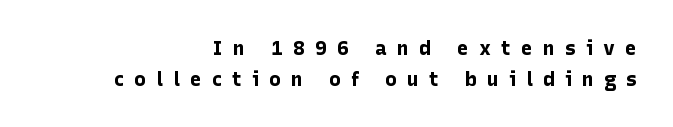
The image shows 20 px bold type, upright; set right-aligned, normal line spacing (1.55x), unusually wide letter spacing (+0.5 em), not underlined.
